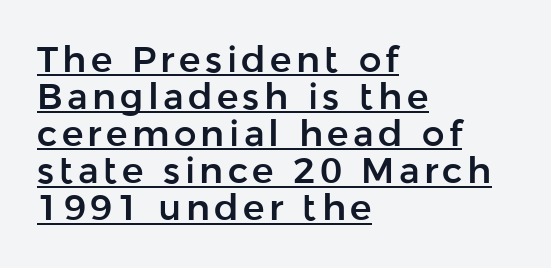
The image shows 36 px sans-serif type, upright; set left-aligned, tight line spacing (1.03x), underlined; low stroke contrast and a medium x-height.
